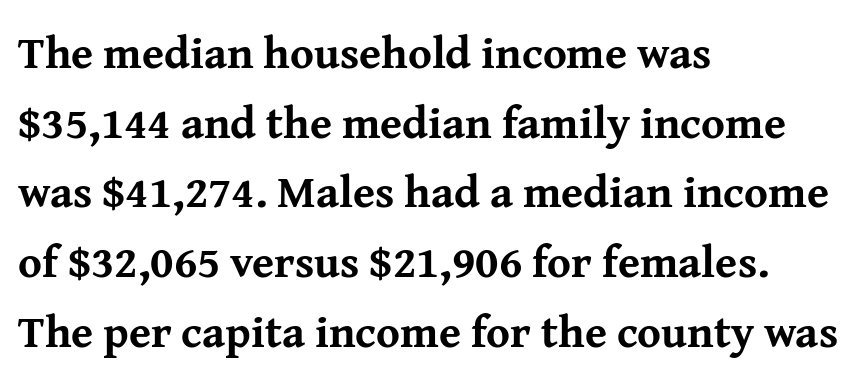
The image shows 45 px bold serif type, upright; set left-aligned, normal line spacing (1.55x), normal letter spacing, not underlined; medium stroke contrast and a medium x-height.
